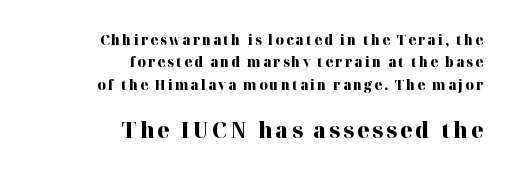
{"italic": "no", "bold": "yes", "underline": "no", "align": "right", "line_spacing": "normal", "line_spacing_ratio": 1.59, "larger_block": "second", "size_ratio": 1.57, "glyph_px": 22}
